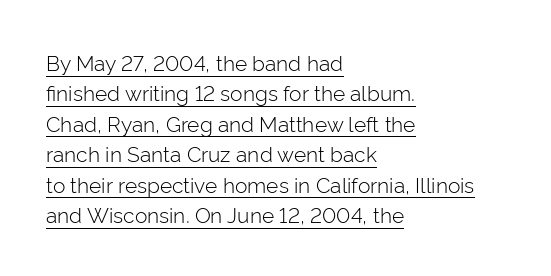
The face looks like a standard text weight, possibly lighter. Layout note: lines flush left. Short note: letters normally spaced. This block has exactly the height ordinary leading produces.
